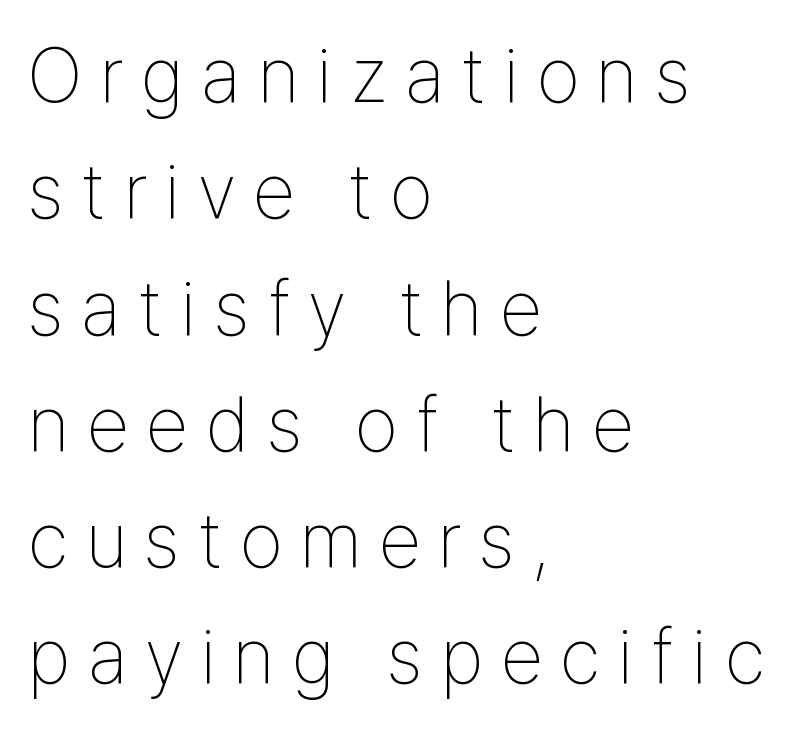
Q: Is the text bold? A: No.
Q: Is the text italic (slanted)? A: No, it is upright.
Q: Is the typeface a serif or a sans-serif typeface? A: Sans-serif.
Q: Is the text underlined? A: No.
Q: How is the paragraph aligned? A: Left-aligned.
Q: Is the spacing between letters normal or unusually wide? A: Unusually wide.
Q: Is the spacing between lines tight, normal or loose? A: Normal.
Q: Width (condensed, normal, or wide)? A: Condensed.
Q: Stroke contrast? A: Low.
Q: x-height? A: Medium.
Q: Monospaced? A: No.
